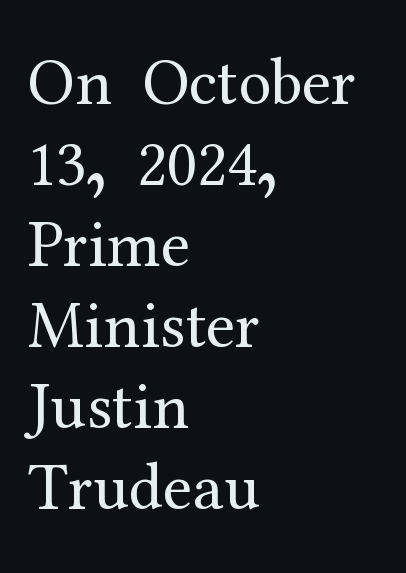
{"serif": "yes", "italic": "no", "bold": "no", "weight": "regular", "width": "normal", "stroke_contrast": "medium", "x_height": "medium", "monospaced": "no", "underline": "no", "align": "left", "line_spacing_ratio": 1.21, "letter_spacing": "normal", "letter_spacing_em": 0.0, "glyph_px": 67}
